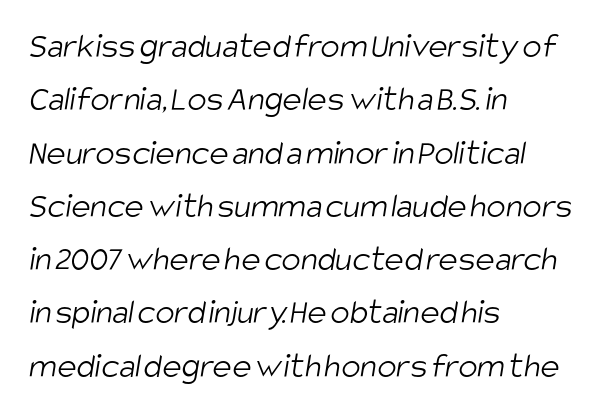
All the whitespace from short lines collects on the right. The letters carry no serifs — their stems end cleanly without finishing strokes. The area under the type is left untouched. The typesetting does not lean heavy: it is not bold. The letters advance in unequal steps, a hallmark of proportional type. Honestly, the letter spacing is just normal — you wouldn't notice it.
